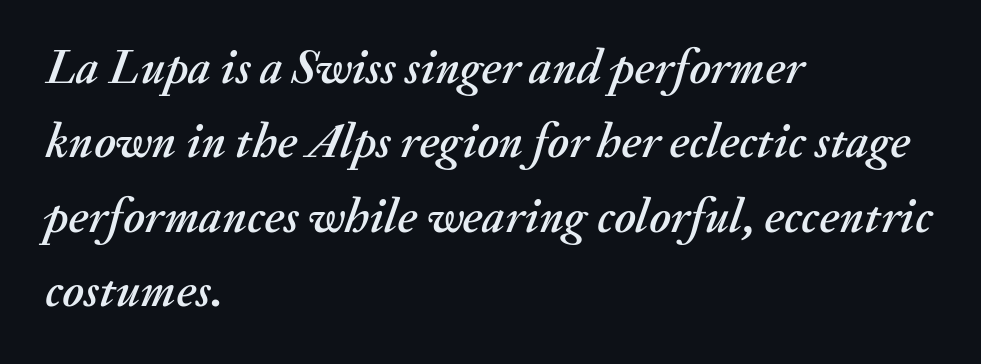
The image shows 49 px text type, italic (leaning right); set left-aligned, normal line spacing (1.52x), normal letter spacing, not underlined; medium stroke contrast and a small x-height.
